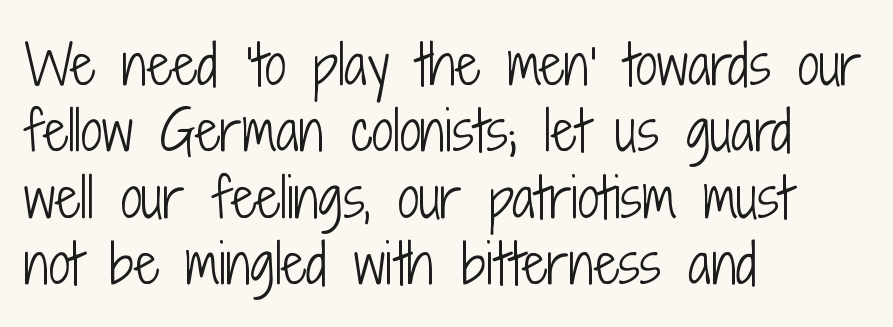
The image shows 54 px light, condensed sans-serif type, upright; set left-aligned, line spacing 1.23x, normal letter spacing, not underlined; low stroke contrast and a medium x-height.
